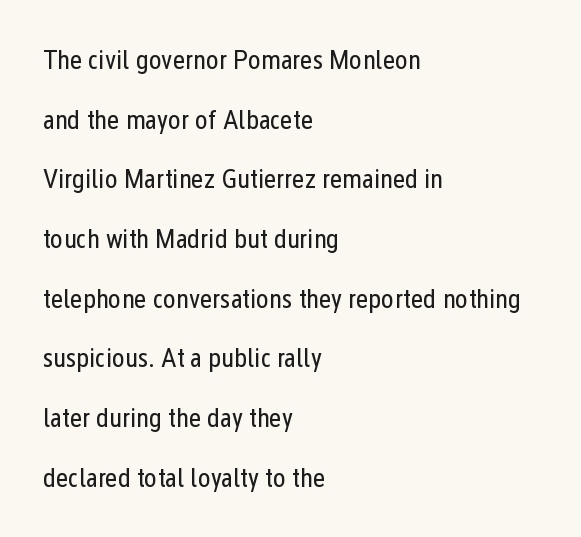
Q: Is the text bold? A: No.
Q: Is the text italic (slanted)? A: No, it is upright.
Q: Is the text underlined? A: No.
Q: How is the paragraph aligned? A: Left-aligned.
Q: Is the spacing between letters normal or unusually wide? A: Normal.
Q: Is the spacing between lines tight, normal or loose? A: Loose.
